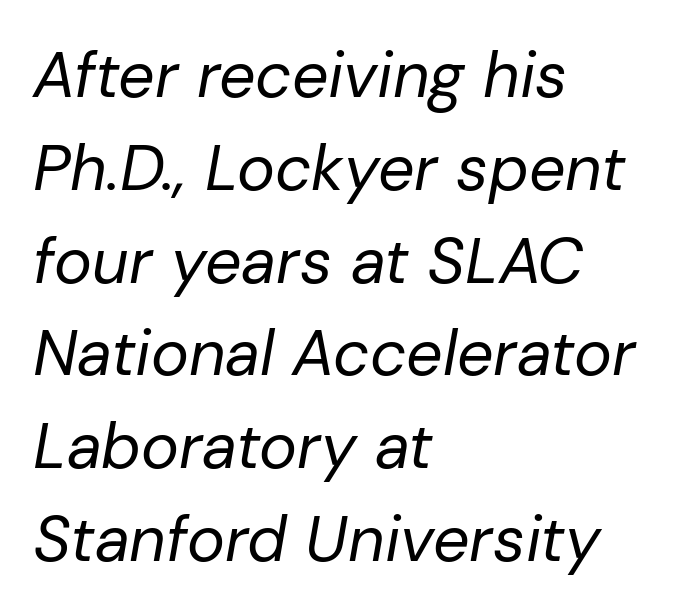
Q: Is the text bold? A: No.
Q: Is the text italic (slanted)? A: Yes, it leans right by about 10 degrees.
Q: Is the text underlined? A: No.
Q: How is the paragraph aligned? A: Left-aligned.
Q: Is the spacing between letters normal or unusually wide? A: Normal.
Q: Is the spacing between lines tight, normal or loose? A: Normal.
Q: Width (condensed, normal, or wide)? A: Normal.
Q: Stroke contrast? A: Low.
Q: x-height? A: Medium.
Q: Monospaced? A: No.
